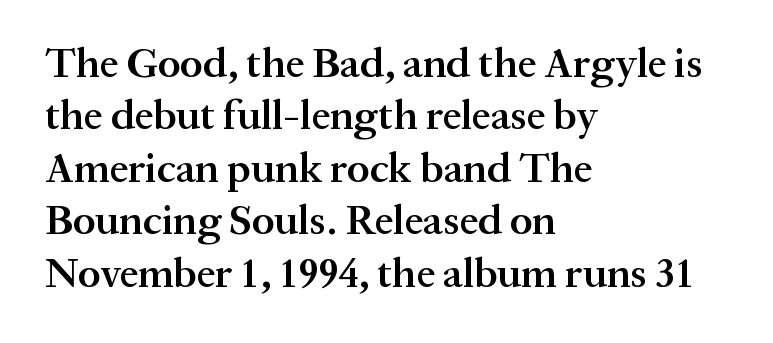
Rule under the text: the space is simply empty. Regarding serifs, this sample has them. The passage shown is typed in a proportional face where columns would drift. Students, note that the glyphs here touch the page at normal intervals. Characters remain perfectly vertical along every line.
